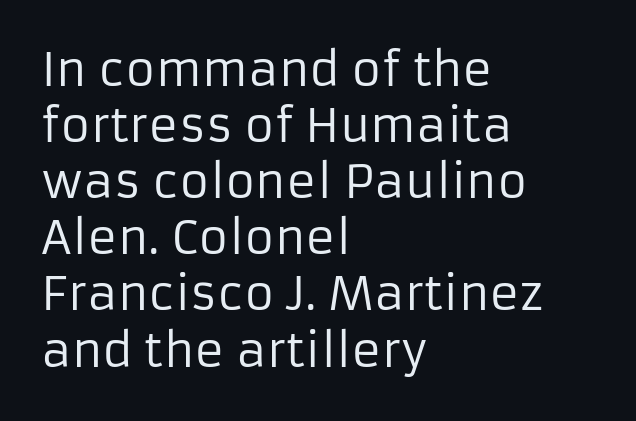
In terms of posture, this sample is upright. The font is comparable to plain body text, perhaps lighter. Nothing sits at the stroke ends, so this counts as sans-serif. Does the copy run flush right? No — it runs flush left.
